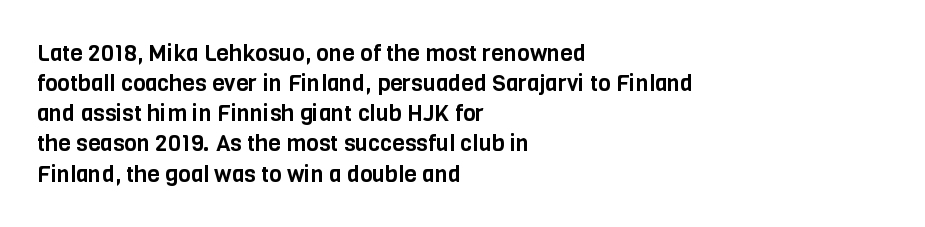
{"italic": "no", "underline": "no", "align": "left", "line_spacing": "normal", "line_spacing_ratio": 1.31, "letter_spacing": "normal", "letter_spacing_em": 0.0, "glyph_px": 23}
